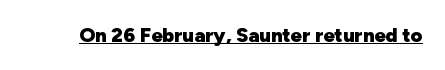
Weight: bold. Is the letter spacing exaggerated? No — it looks like the ordinary default. In designer terms, the underline attribute is active on this setting. A roman cut, with each character standing at attention.
